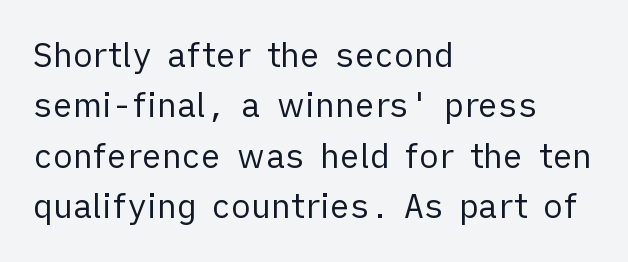
Each line starts at the same left margin while the right side varies. The type sits square on the baseline with zero lean. The face used here is rendered with its standard letterfit. The cut favours lightness, reaching ordinary text weight at its darkest. The specimen omits any rule beneath the text block's lines.
